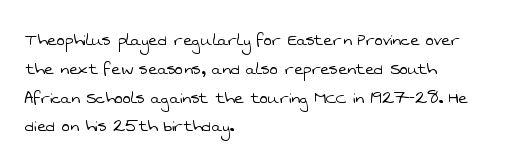
Notice how the passage keeps a crisp vertical edge on the left only. The rendering uses a moderate line-height, typical for paragraphs. This rendering features lettering with no underline. Tracking value appears to be zero — textbook default spacing. The cut favours lightness, reaching ordinary text weight at its darkest.
